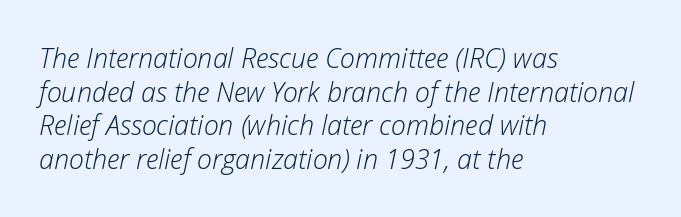
{"italic": "yes", "lean": "right", "slant_degrees": 12, "bold": "no", "underline": "no", "align": "left", "line_spacing": "normal", "line_spacing_ratio": 1.25, "letter_spacing": "normal", "letter_spacing_em": 0.0, "glyph_px": 27}
